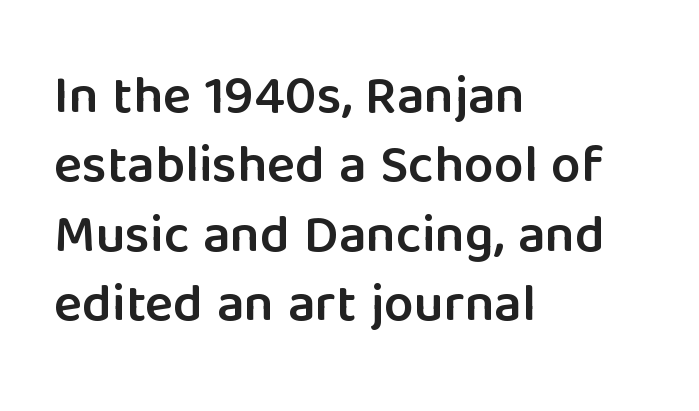
The image shows 53 px semibold sans-serif type, upright; set left-aligned, normal line spacing (1.31x), normal letter spacing, not underlined; low stroke contrast and a medium x-height.
